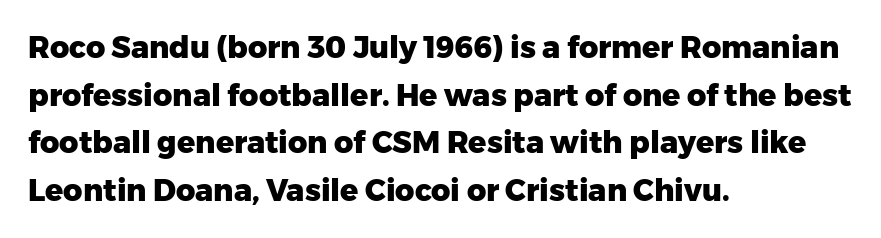
Standard letterfit; no display-style spreading of the glyphs. Every character sits straight up, as roman type does. Students, this is bold: see how much ink each stroke carries. The compositor pushed each line to the left boundary. These lines are rendered in a variable-pitch font. Decoration check: the copy has no underline.
